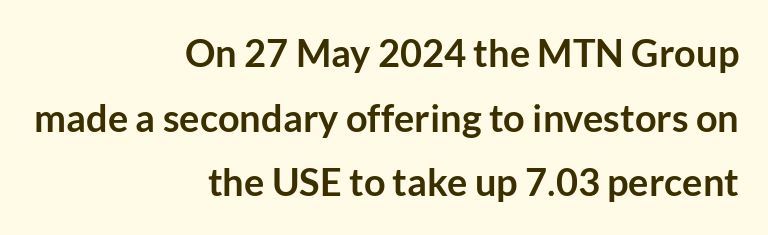
Vertically, the passage feels balanced, rows spaced as you'd expect. The face used here is a sans, in the tradition of grotesques and geometrics. The sample has been set heavy, in full bold. Looks like regular typesetting: each glyph gets only the width it needs.
